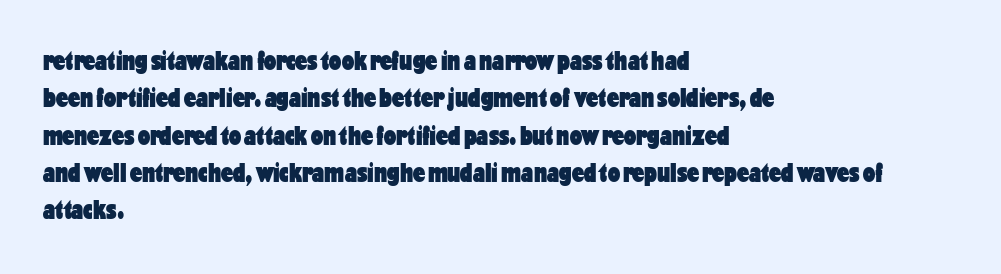
It's the straight-up-and-down kind of type. The lines are quadded left. Letter spacing: default. Rule under the text: the space is simply empty. The space between consecutive lines is moderate. Notice how thick the strokes are: this is what a full bold looks like.
